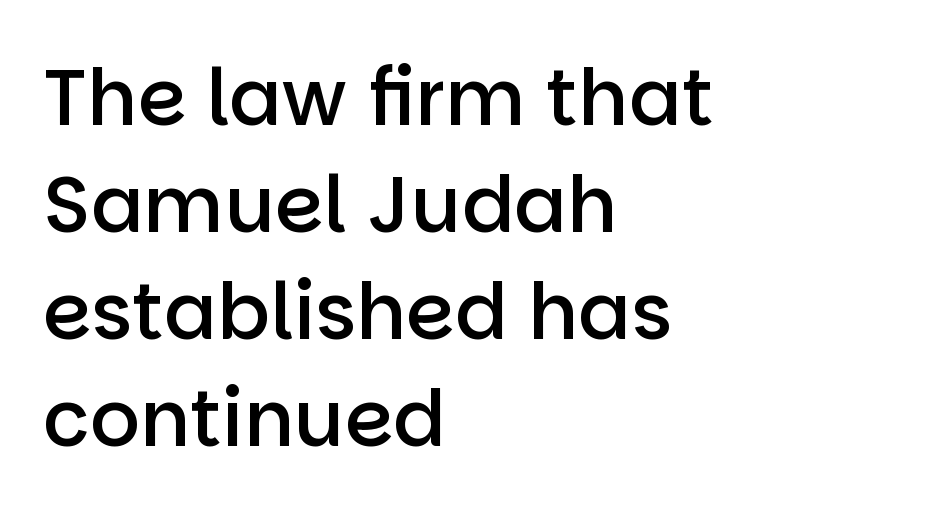
{"serif": "no", "italic": "no", "bold": "semi", "weight": "semibold", "width": "normal", "stroke_contrast": "low", "x_height": "large", "monospaced": "no", "underline": "no", "align": "left", "line_spacing": "normal", "line_spacing_ratio": 1.37, "letter_spacing": "normal", "letter_spacing_em": 0.0, "glyph_px": 78}
